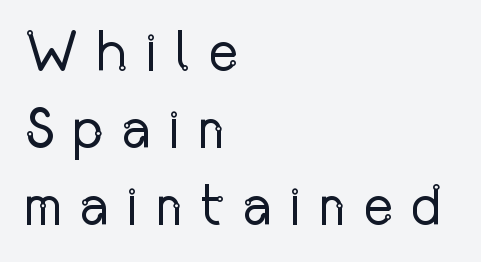
Tall strokes in this sample are plumb rather than angled. A sans-serif font was chosen for this passage. One-word summary of the alignment: left. Caption: expanded tracking, letters set apart.
